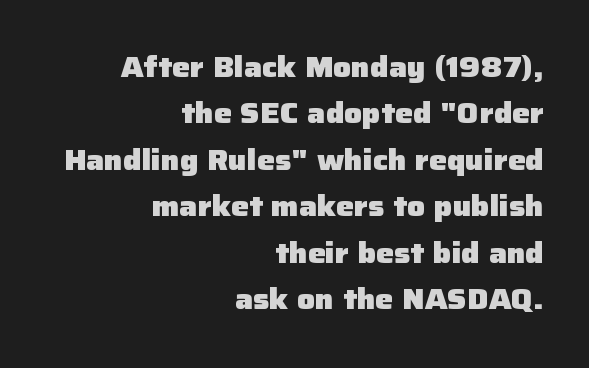
Q: Is the text bold? A: Yes.
Q: Is the text italic (slanted)? A: No, it is upright.
Q: Is the typeface a serif or a sans-serif typeface? A: Sans-serif.
Q: Is the text underlined? A: No.
Q: How is the paragraph aligned? A: Right-aligned.
Q: Is the spacing between letters normal or unusually wide? A: Normal.
Q: Is the spacing between lines tight, normal or loose? A: Normal.
Q: Width (condensed, normal, or wide)? A: Normal.
Q: Stroke contrast? A: Low.
Q: x-height? A: Medium.
Q: Monospaced? A: No.
